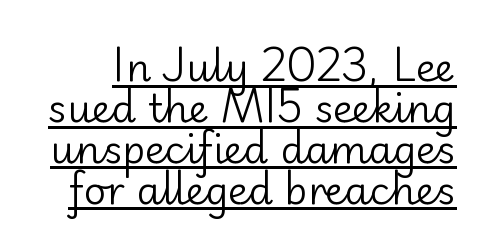
The letters carry no serifs — their stems end cleanly without finishing strokes. Quick note: underline on. Caption: standard tracking, unaltered. Designer's note — italics off, roman on.
